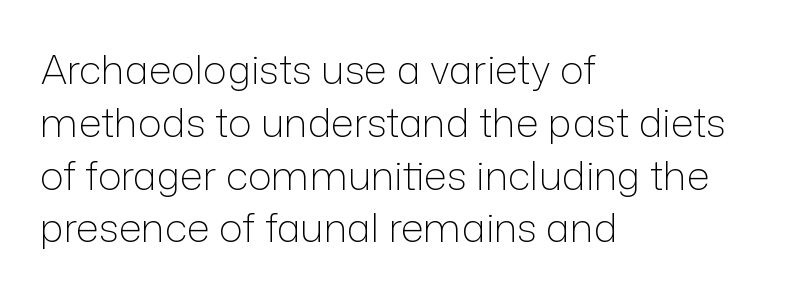
The image shows 40 px light sans-serif type, upright; set left-aligned, normal line spacing (1.32x), normal letter spacing, not underlined; low stroke contrast and a medium x-height.
